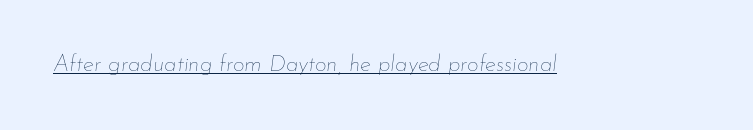
The image shows 23 px text type, italic (leaning right); set normal letter spacing, underlined.
